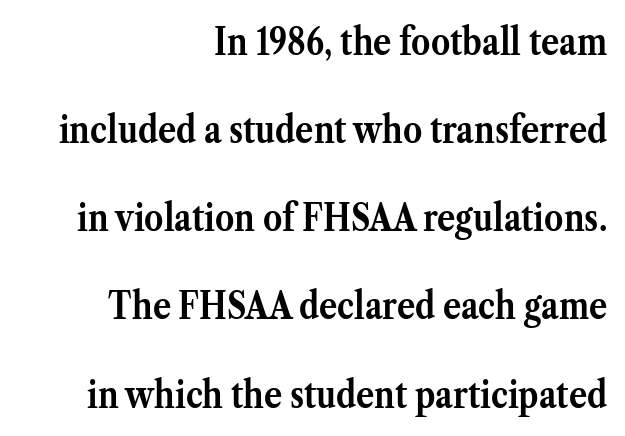
{"serif": "yes", "italic": "no", "bold": "yes", "weight": "semibold", "width": "normal", "stroke_contrast": "medium", "x_height": "medium", "monospaced": "no", "underline": "no", "align": "right", "line_spacing": "loose", "line_spacing_ratio": 2.32, "letter_spacing": "normal", "letter_spacing_em": 0.0, "glyph_px": 38}
